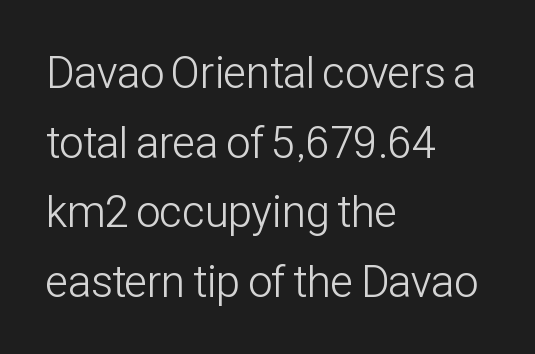
{"serif": "no", "italic": "no", "bold": "no", "weight": "light", "width": "condensed", "stroke_contrast": "low", "x_height": "medium", "monospaced": "no", "underline": "no", "align": "left", "line_spacing": "normal", "line_spacing_ratio": 1.58, "letter_spacing": "normal", "letter_spacing_em": 0.0, "glyph_px": 44}
